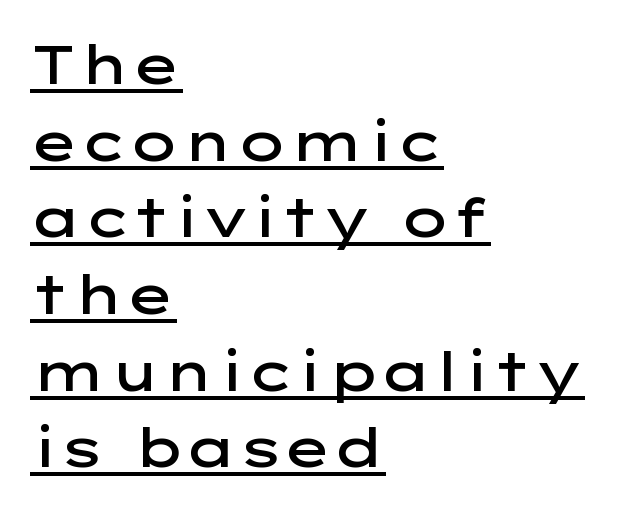
{"serif": "no", "italic": "no", "bold": "semi", "weight": "semibold", "width": "wide", "stroke_contrast": "low", "x_height": "medium", "monospaced": "no", "underline": "yes", "align": "left", "line_spacing": "normal", "line_spacing_ratio": 1.42, "letter_spacing": "normal", "letter_spacing_em": 0.0, "glyph_px": 54}
